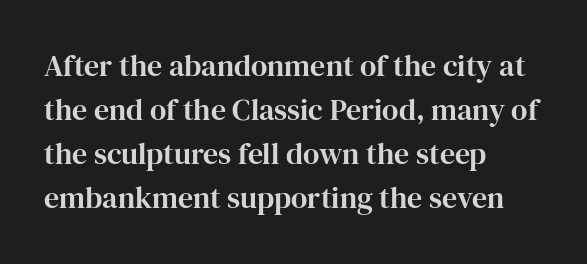
Q: Is the text italic (slanted)? A: No, it is upright.
Q: Is the typeface a serif or a sans-serif typeface? A: Serif.
Q: Is the text underlined? A: No.
Q: How is the paragraph aligned? A: Left-aligned.
Q: Is the spacing between letters normal or unusually wide? A: Normal.
Q: Is the spacing between lines tight, normal or loose? A: Normal.
Q: Width (condensed, normal, or wide)? A: Normal.
Q: Stroke contrast? A: High.
Q: x-height? A: Medium.
Q: Monospaced? A: No.
